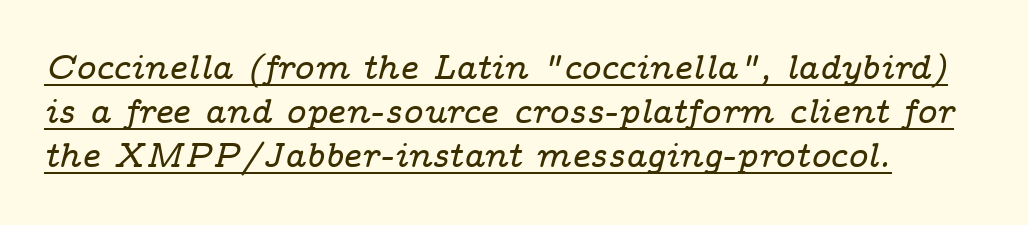
Q: Is the text italic (slanted)? A: Yes, it leans right by about 14 degrees.
Q: Is the typeface a serif or a sans-serif typeface? A: Serif.
Q: Is the text underlined? A: Yes.
Q: Is the spacing between letters normal or unusually wide? A: Normal.
Q: Is the spacing between lines tight, normal or loose? A: Normal.
Q: Width (condensed, normal, or wide)? A: Wide.
Q: Stroke contrast? A: Low.
Q: x-height? A: Medium.
Q: Monospaced? A: No.
